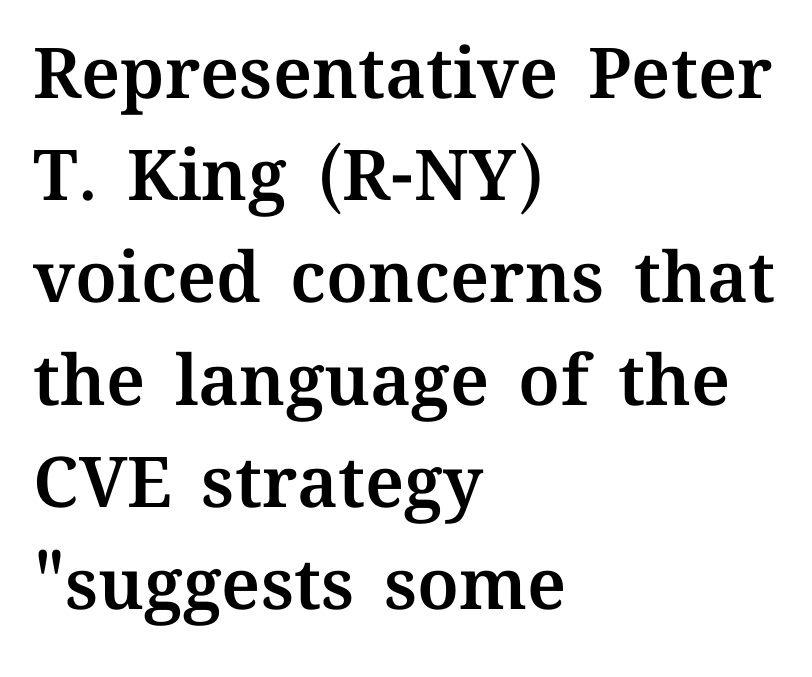
{"italic": "no", "width": "normal", "stroke_contrast": "medium", "x_height": "medium", "monospaced": "no", "underline": "no", "align": "left", "line_spacing": "normal", "line_spacing_ratio": 1.46, "letter_spacing": "normal", "letter_spacing_em": 0.0, "glyph_px": 70}
